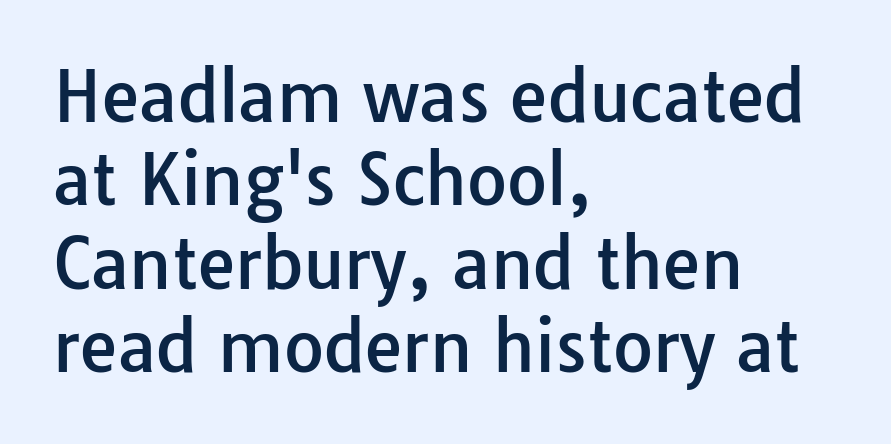
A typesetter would call this zero additional tracking. The space beneath each line is pristine and unruled. Note the varied advance widths — an 'i' is clearly narrower than an 'm'. Are there feet on the stems? There aren't — it's a sans. This is the regular roman posture of the typeface. These lines stack with their left ends in a neat column.
